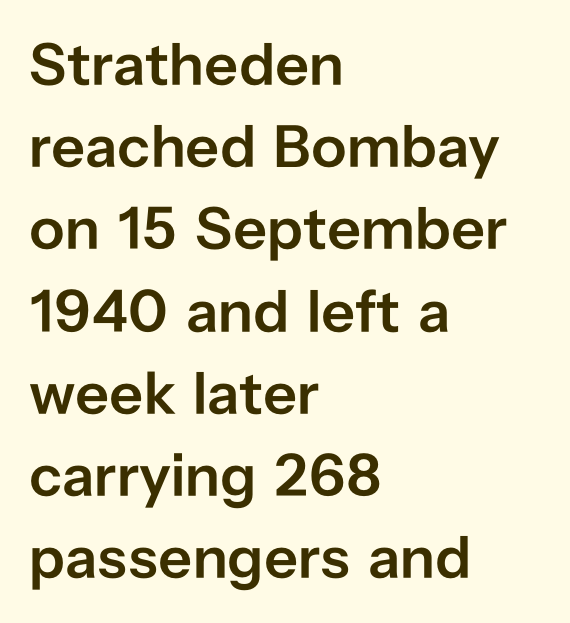
{"serif": "no", "italic": "no", "bold": "semi", "weight": "semibold", "width": "normal", "stroke_contrast": "low", "x_height": "medium", "monospaced": "no", "underline": "no", "align": "left", "line_spacing": "normal", "line_spacing_ratio": 1.37, "letter_spacing": "normal", "letter_spacing_em": 0.0, "glyph_px": 60}
